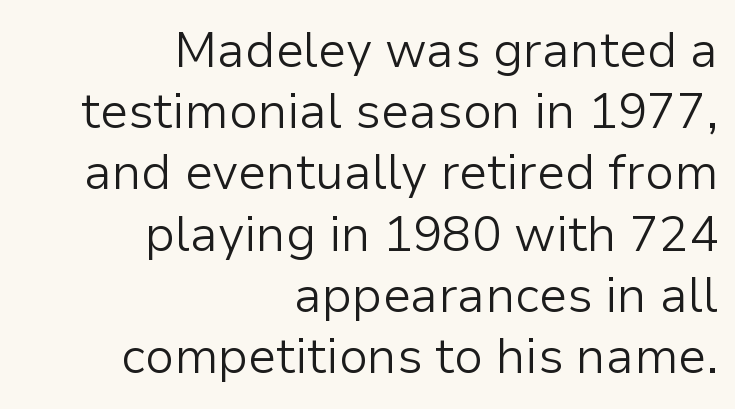
Typeset ragged left — the right edge is the straight one. Letter spacing: default. Stem width sits at or under what a default text font uses. Style check: upright.
